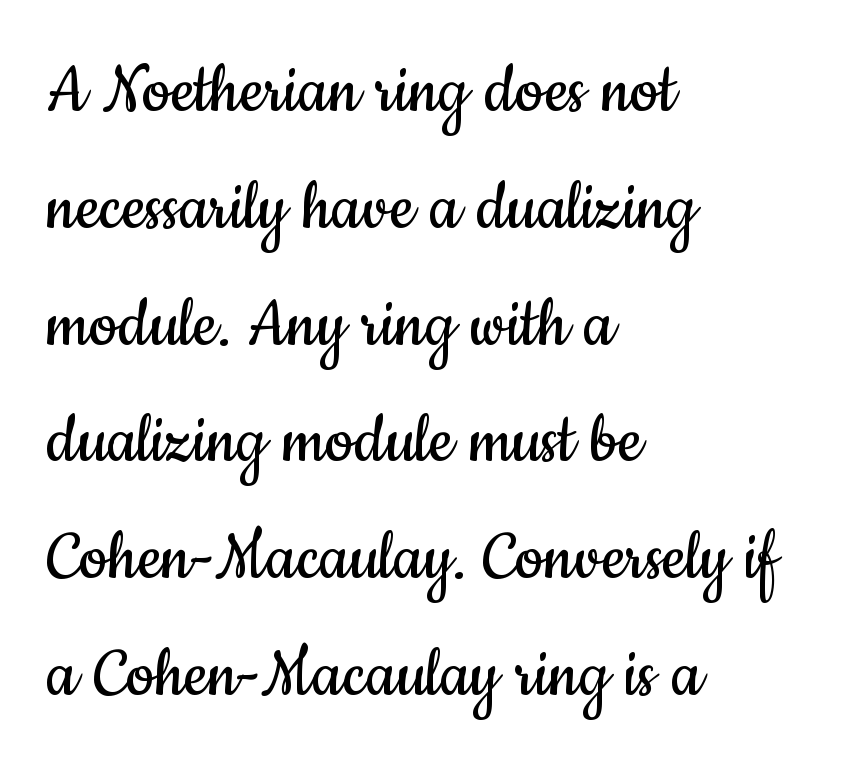
In CSS terms this would be text-align: left. The weight would be labelled regular, book, light, or lighter still. Beneath every word, the page is bare. The tracking reads as untouched default to a designer's eye.
